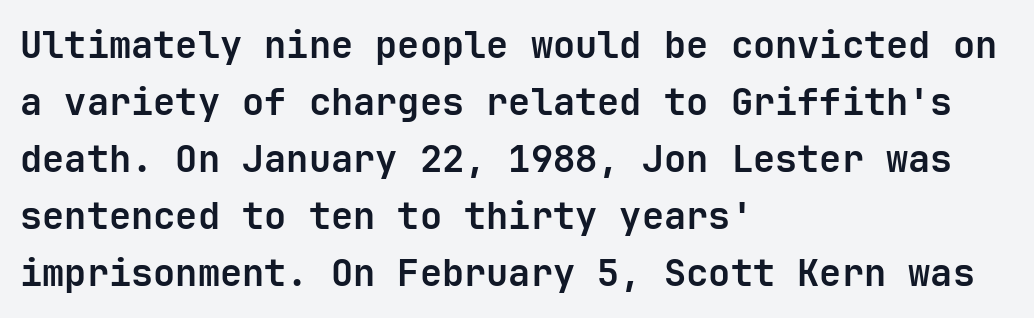
Q: Is the text bold? A: Yes.
Q: Is the text italic (slanted)? A: No, it is upright.
Q: Is the typeface a serif or a sans-serif typeface? A: Sans-serif.
Q: Is the text underlined? A: No.
Q: How is the paragraph aligned? A: Left-aligned.
Q: Is the spacing between letters normal or unusually wide? A: Normal.
Q: Is the spacing between lines tight, normal or loose? A: Normal.
Q: Width (condensed, normal, or wide)? A: Normal.
Q: Stroke contrast? A: Low.
Q: x-height? A: Medium.
Q: Monospaced? A: Yes.
